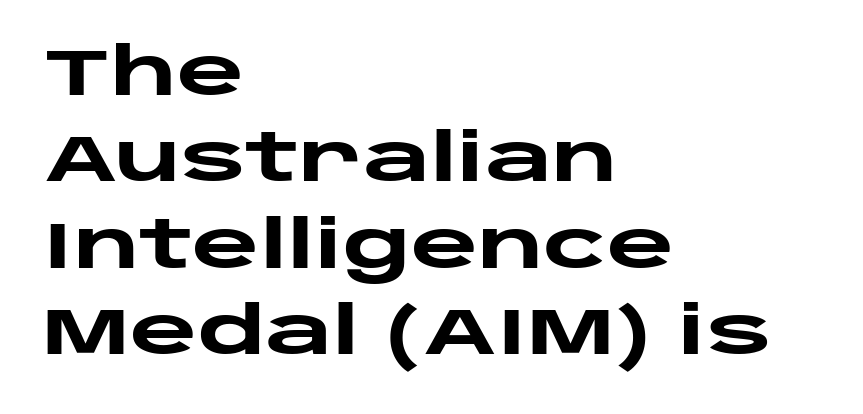
{"serif": "no", "italic": "no", "bold": "yes", "weight": "heavy", "width": "wide", "stroke_contrast": "low", "x_height": "large", "monospaced": "no", "underline": "no", "align": "left", "line_spacing": "normal", "line_spacing_ratio": 1.33, "letter_spacing": "normal", "letter_spacing_em": 0.0, "glyph_px": 65}
